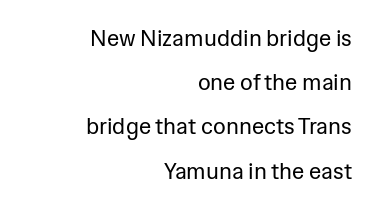
No heavy texture on the line: the type isn't bold. Short note: letters normally spaced. This is roman type, the default non-slanted kind. What's the leading like? Stretched, with rows far apart. The text block is weighted toward the right margin, trailing off unevenly leftward. Only glyphs here, with clear space below each row.
